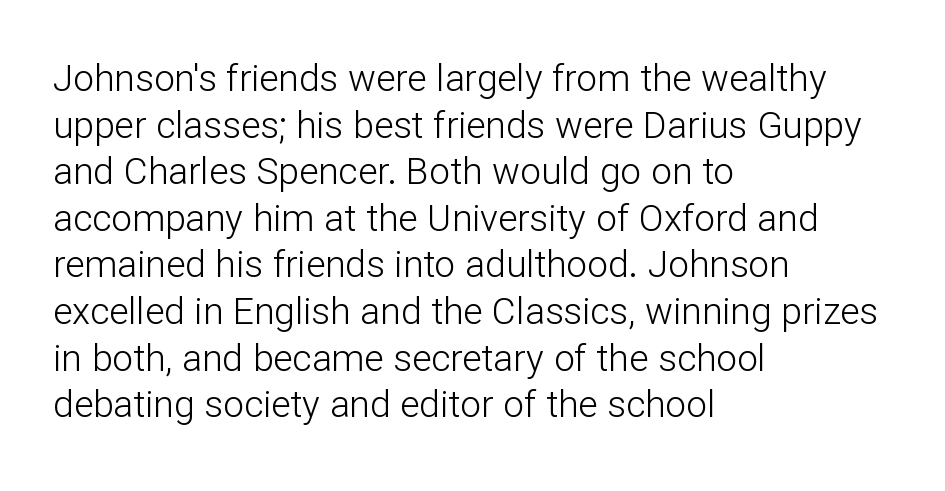
A typesetter would label this face a sans. Here the designer chose a conventional face with non-uniform glyph widths. Summary of vertical rhythm: regular, with standard interline spacing. Stems here are at most as thick as an everyday book face. Posture: straight, roman, zero tilt.
